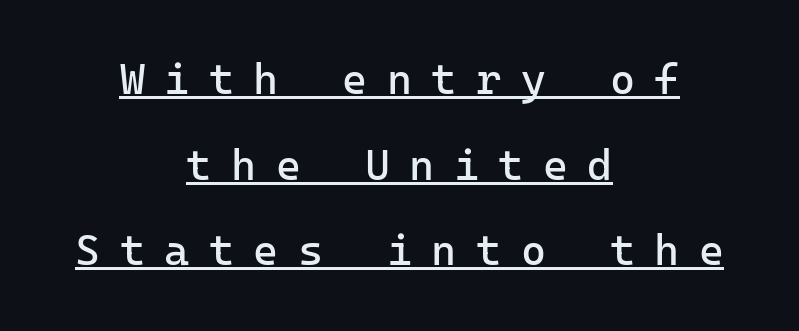
The typesetter has applied underlining to the passage shown. Tracking here is generous; glyphs stand well apart from one another. A typesetter would mark this as roman, not italic. The space between consecutive lines is lavish. Caption: multi-line text, centered on the measure.
